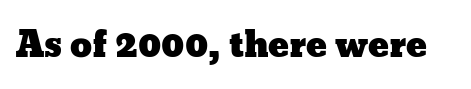
Default kerning and tracking; the words read as compact shapes. No italicization has been applied; the sample stays upright. Do the characters align in a grid? No, the font is proportional. The specimen omits any rule beneath the text block's lines.
